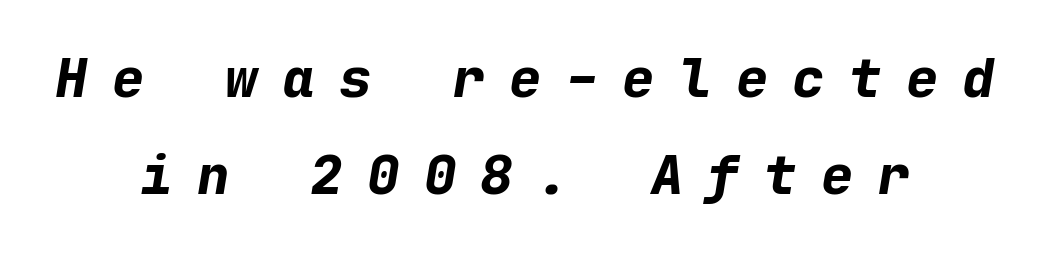
A typesetter would call this monospace, since all characters share one set width. The passage shown leans; its letterforms are oblique. Each row of text sits above clean, open space. Both edges are ragged and mirror each other, which tells us the setting is centered.
